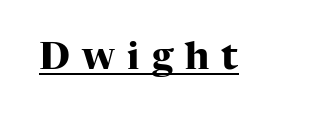
{"serif": "yes", "italic": "no", "bold": "yes", "weight": "heavy", "width": "normal", "stroke_contrast": "high", "x_height": "medium", "monospaced": "no", "underline": "yes", "letter_spacing": "wide", "letter_spacing_em": 0.32, "glyph_px": 38}
